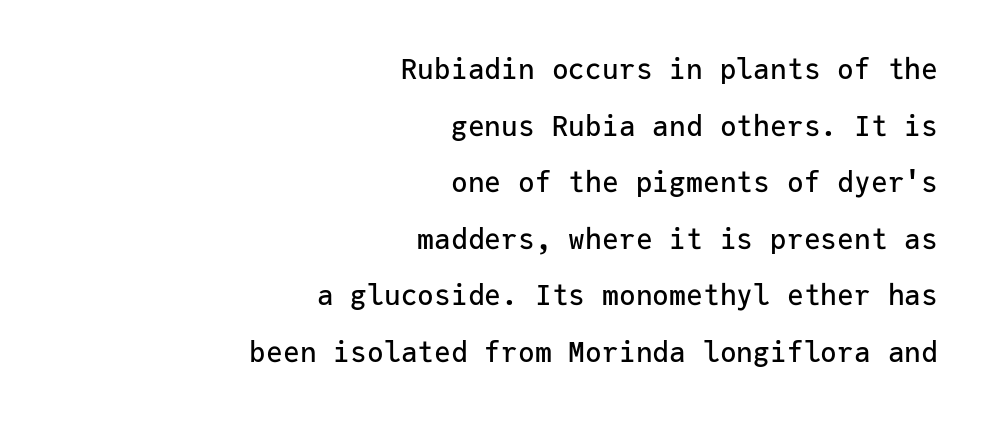
The image shows 28 px sans-serif type, upright, monospaced; set right-aligned, loose line spacing (2.02x), normal letter spacing, not underlined; low stroke contrast and a medium x-height.
